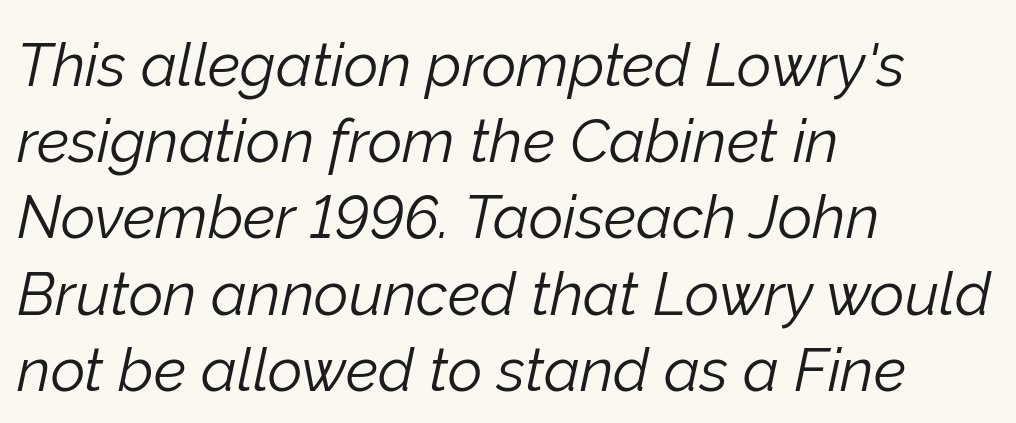
Q: Is the text bold? A: No.
Q: Is the text italic (slanted)? A: Yes, it leans right by about 12 degrees.
Q: Is the text underlined? A: No.
Q: How is the paragraph aligned? A: Left-aligned.
Q: Is the spacing between letters normal or unusually wide? A: Normal.
Q: Is the spacing between lines tight, normal or loose? A: Normal.
Q: Width (condensed, normal, or wide)? A: Normal.
Q: Stroke contrast? A: Low.
Q: x-height? A: Medium.
Q: Monospaced? A: No.
